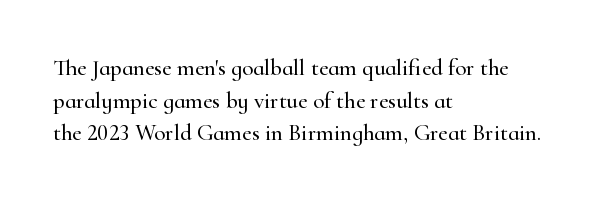
Q: Is the text italic (slanted)? A: No, it is upright.
Q: Is the text underlined? A: No.
Q: How is the paragraph aligned? A: Left-aligned.
Q: Is the spacing between letters normal or unusually wide? A: Normal.
Q: Is the spacing between lines tight, normal or loose? A: Normal.
